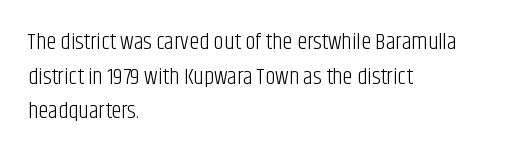
{"italic": "no", "bold": "no", "underline": "no", "align": "left", "line_spacing": "normal", "line_spacing_ratio": 1.51, "letter_spacing": "normal", "letter_spacing_em": 0.0, "glyph_px": 23}
